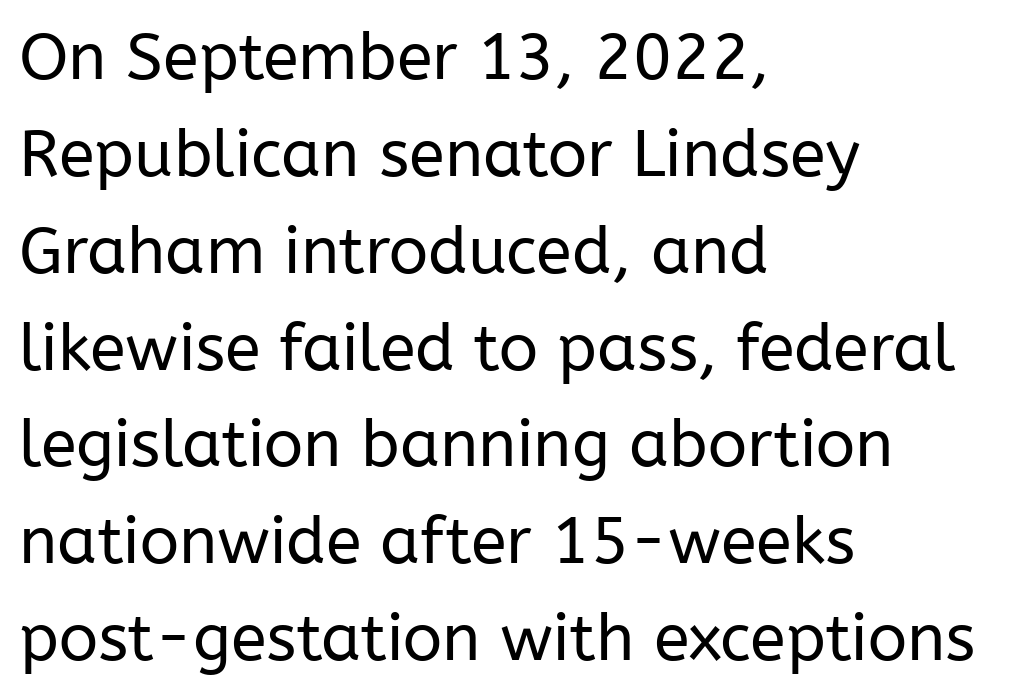
The image shows 65 px regular-weight sans-serif type, upright; set left-aligned, normal line spacing (1.49x), normal letter spacing, not underlined; low stroke contrast and a medium x-height.
